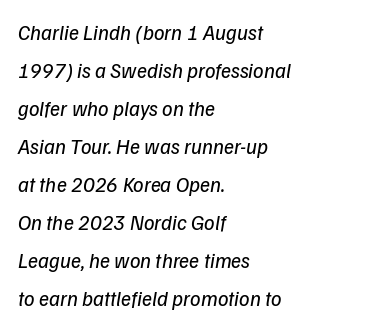
Q: Is the text bold? A: No.
Q: Is the text underlined? A: No.
Q: How is the paragraph aligned? A: Left-aligned.
Q: Is the spacing between letters normal or unusually wide? A: Normal.
